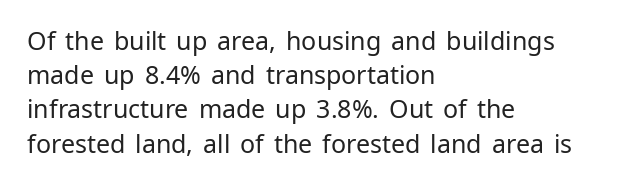
The area under the type is left untouched. A roman cut, with each character standing at attention. Observe the ordinary spacing: letters are neighbours, not strangers. Notice how the passage keeps a crisp vertical edge on the left only.
